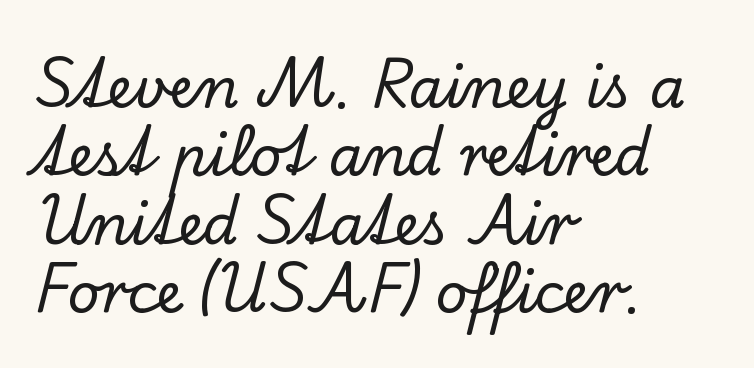
{"serif": "yes", "width": "normal", "stroke_contrast": "low", "x_height": "small", "monospaced": "no", "underline": "no", "align": "left", "line_spacing_ratio": 1.22, "letter_spacing": "normal", "letter_spacing_em": 0.0, "glyph_px": 56}
